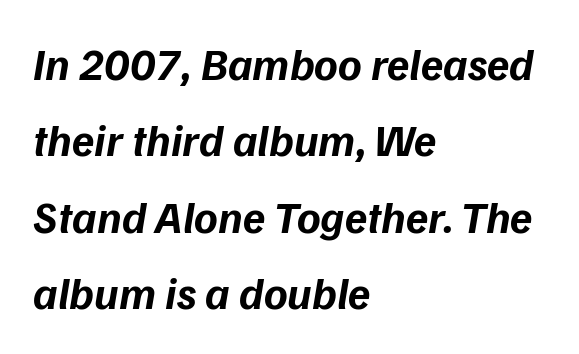
These lines are rendered in a variable-pitch font. To sum up the face: it is a sans, with no serifs. These lines are set flush left with a ragged right edge. Clear beneath every line of the passage.
